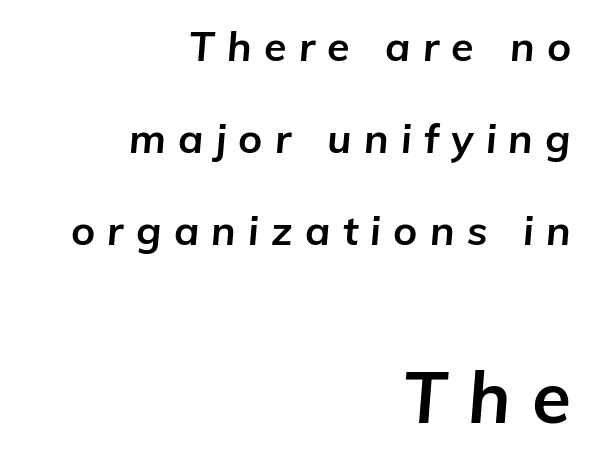
Q: Is the text bold? A: Yes.
Q: Is the text italic (slanted)? A: Yes, it leans right by about 5 degrees.
Q: Is the text underlined? A: No.
Q: How is the paragraph aligned? A: Right-aligned.
Q: Is the spacing between letters normal or unusually wide? A: Unusually wide.
Q: Is the spacing between lines tight, normal or loose? A: Loose.
Q: Which block of text is set in a larger size, the first (top) or the second (bottom)? A: The second (bottom) one.
Q: Width (condensed, normal, or wide)? A: Normal.
Q: Stroke contrast? A: Low.
Q: x-height? A: Medium.
Q: Monospaced? A: No.
